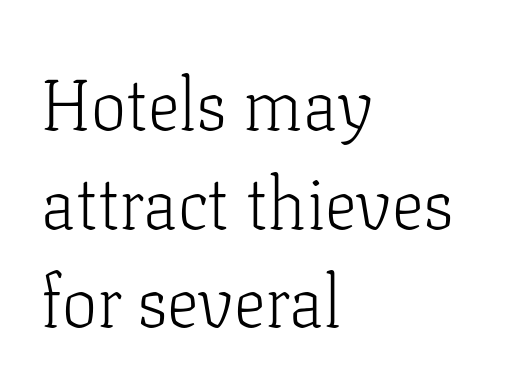
The type sits square on the baseline with zero lean. If you measured baseline to baseline, you'd find a middling distance. Old-style or modern, the face here clearly has serifs. The passage shown is not underscored anywhere. This sample has the flowing, uneven cadence of proportional lettering. The rendering keeps characters at their native spacing.
